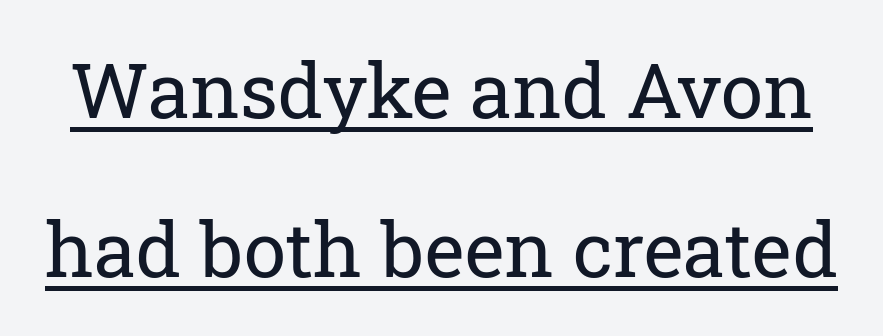
Q: Is the text bold? A: No.
Q: Is the text italic (slanted)? A: No, it is upright.
Q: Is the typeface a serif or a sans-serif typeface? A: Serif.
Q: Is the text underlined? A: Yes.
Q: Is the spacing between letters normal or unusually wide? A: Normal.
Q: Is the spacing between lines tight, normal or loose? A: Loose.
Q: Width (condensed, normal, or wide)? A: Normal.
Q: Stroke contrast? A: Low.
Q: x-height? A: Medium.
Q: Monospaced? A: No.
